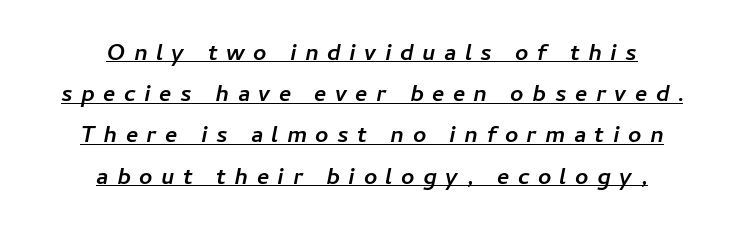
The image shows 29 px sans-serif type; set centered, normal line spacing (1.42x), unusually wide letter spacing (+0.29 em), underlined; low stroke contrast and a medium x-height.
